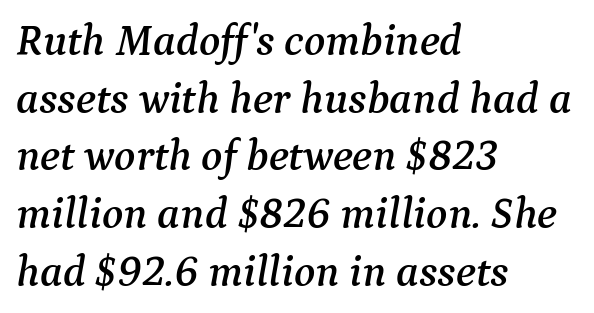
Q: Is the text italic (slanted)? A: Yes, it leans right by about 9 degrees.
Q: Is the typeface a serif or a sans-serif typeface? A: Serif.
Q: Is the text underlined? A: No.
Q: How is the paragraph aligned? A: Left-aligned.
Q: Is the spacing between letters normal or unusually wide? A: Normal.
Q: Is the spacing between lines tight, normal or loose? A: Normal.
Q: Width (condensed, normal, or wide)? A: Normal.
Q: Stroke contrast? A: Medium.
Q: x-height? A: Medium.
Q: Monospaced? A: No.
